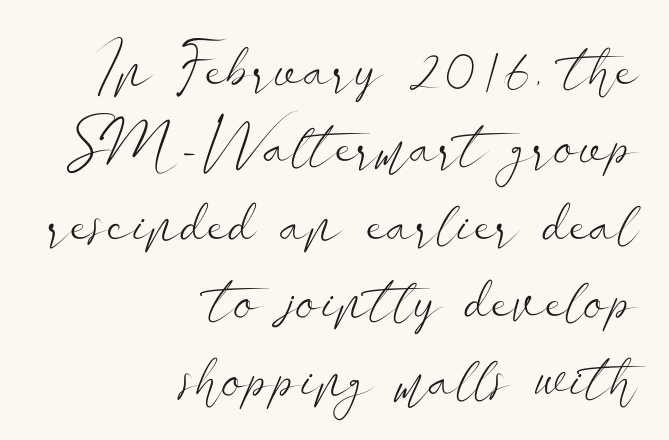
Decoration check: the copy has no underline. What kind of face is this? One without serifs — a sans. Bold? No — there's no thickening of the strokes. This sample has the flowing, uneven cadence of proportional lettering. Tracking here is standard; glyphs follow each other at the usual distance. One-word summary of the alignment: right.
